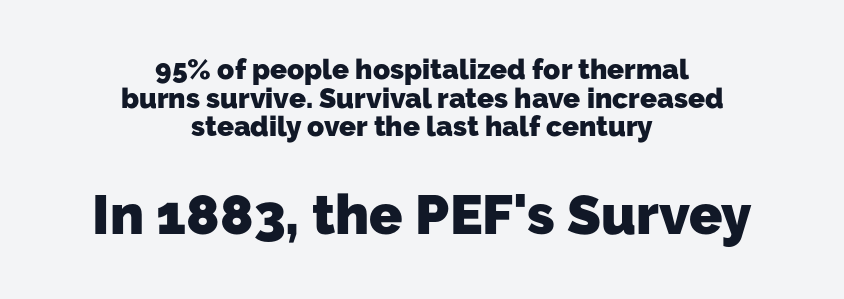
The image shows 55 px heavy sans-serif type; set centered, tight line spacing (1.02x), normal letter spacing, not underlined; the second (bottom) block is 1.96x larger; low stroke contrast and a medium x-height.
